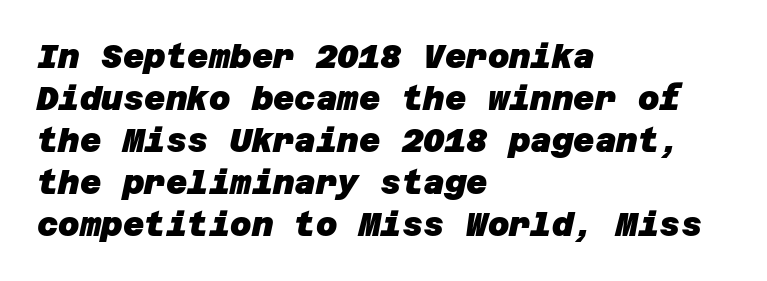
Q: Is the text bold? A: Yes.
Q: Is the typeface a serif or a sans-serif typeface? A: Sans-serif.
Q: Is the text underlined? A: No.
Q: How is the paragraph aligned? A: Left-aligned.
Q: Is the spacing between letters normal or unusually wide? A: Normal.
Q: Is the spacing between lines tight, normal or loose? A: Normal.
Q: Width (condensed, normal, or wide)? A: Normal.
Q: Stroke contrast? A: Low.
Q: x-height? A: Large.
